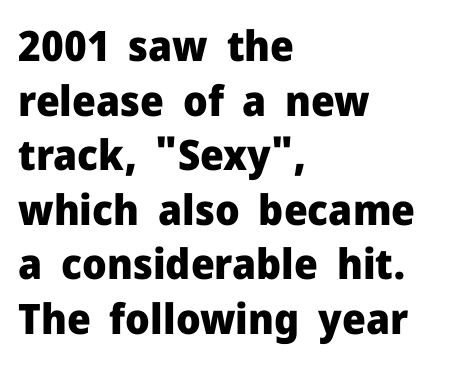
A typesetter would mark this as roman, not italic. Casual observation: everything's shoved over to the left. The block of text has a typical density, with ordinary space between rows. Spacing verdict: proportional, widths tailored to each character. Default kerning and tracking; the words read as compact shapes.
